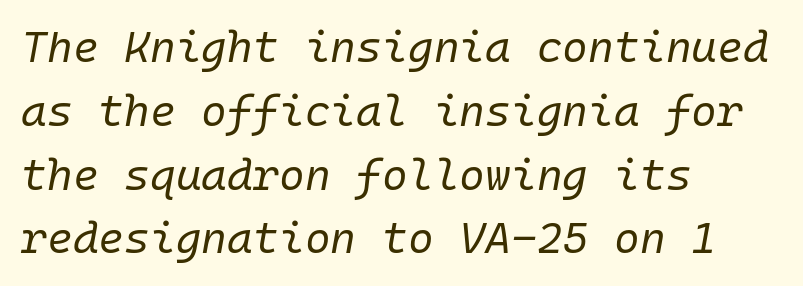
The image shows 44 px regular-weight type, italic (leaning right), monospaced; set left-aligned, normal line spacing (1.45x), normal letter spacing, not underlined; low stroke contrast and a medium x-height.
